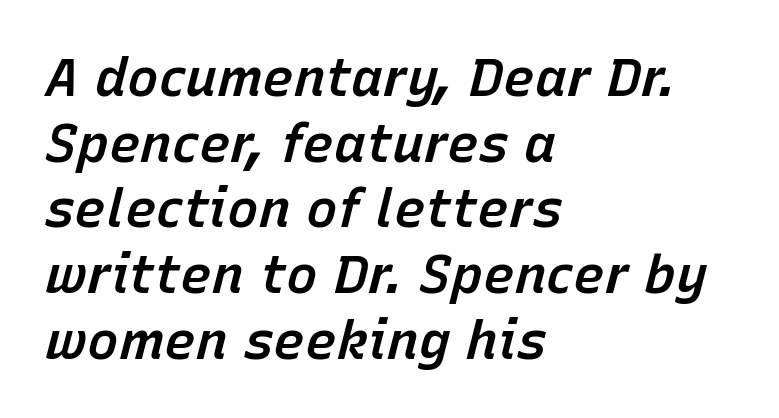
The image shows 53 px semibold type, italic (leaning right); set left-aligned, line spacing 1.24x, normal letter spacing, not underlined; low stroke contrast and a medium x-height.
